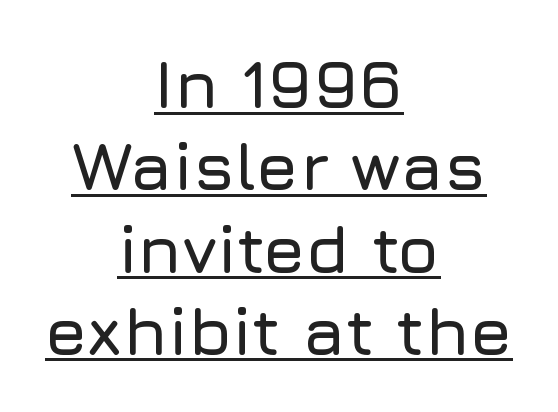
{"serif": "no", "italic": "no", "width": "normal", "stroke_contrast": "low", "x_height": "medium", "monospaced": "no", "underline": "yes", "align": "center", "line_spacing_ratio": 1.21, "letter_spacing": "normal", "letter_spacing_em": 0.0, "glyph_px": 68}
